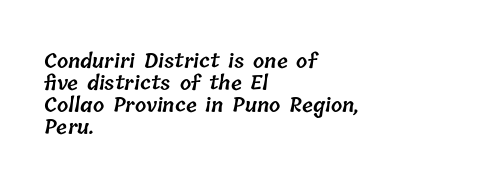
{"bold": "semi", "underline": "no", "align": "left", "line_spacing": "tight", "line_spacing_ratio": 1.1, "letter_spacing": "normal", "letter_spacing_em": 0.0, "glyph_px": 20}
